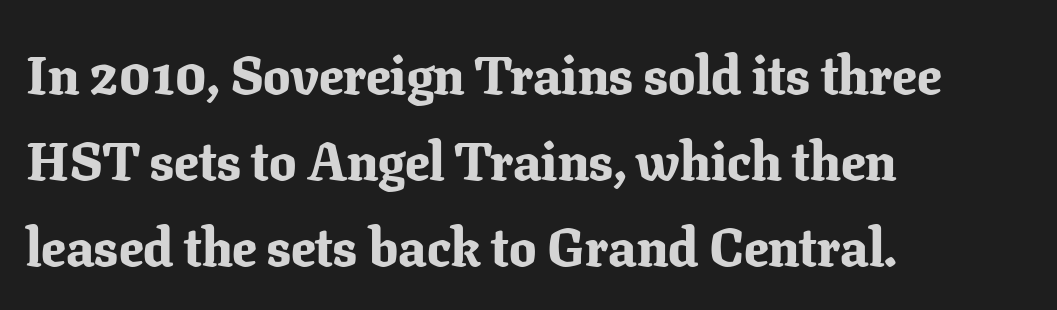
{"serif": "yes", "italic": "no", "bold": "yes", "weight": "bold", "width": "normal", "stroke_contrast": "low", "x_height": "medium", "monospaced": "no", "underline": "no", "align": "left", "line_spacing": "normal", "line_spacing_ratio": 1.59, "letter_spacing": "normal", "letter_spacing_em": 0.0, "glyph_px": 54}
